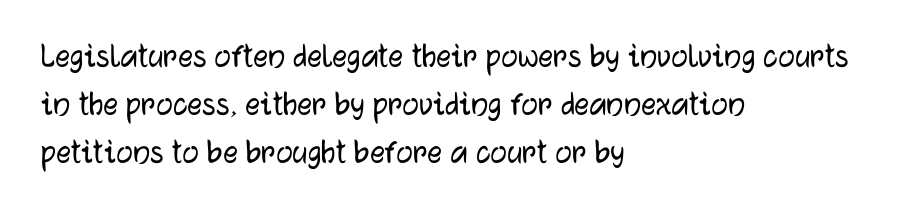
{"serif": "no", "italic": "no", "width": "normal", "stroke_contrast": "low", "x_height": "medium", "monospaced": "no", "underline": "no", "align": "left", "line_spacing": "normal", "line_spacing_ratio": 1.3, "letter_spacing": "normal", "letter_spacing_em": 0.0, "glyph_px": 37}
